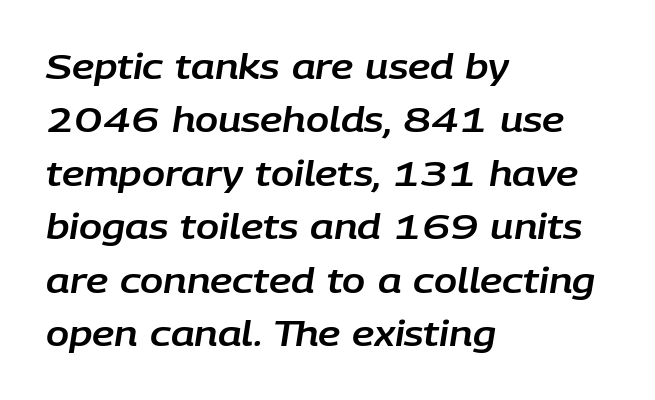
Q: Is the text italic (slanted)? A: Yes, it leans right by about 9 degrees.
Q: Is the text underlined? A: No.
Q: How is the paragraph aligned? A: Left-aligned.
Q: Is the spacing between letters normal or unusually wide? A: Normal.
Q: Is the spacing between lines tight, normal or loose? A: Normal.
Q: Width (condensed, normal, or wide)? A: Normal.
Q: Stroke contrast? A: Low.
Q: x-height? A: Large.
Q: Monospaced? A: No.
